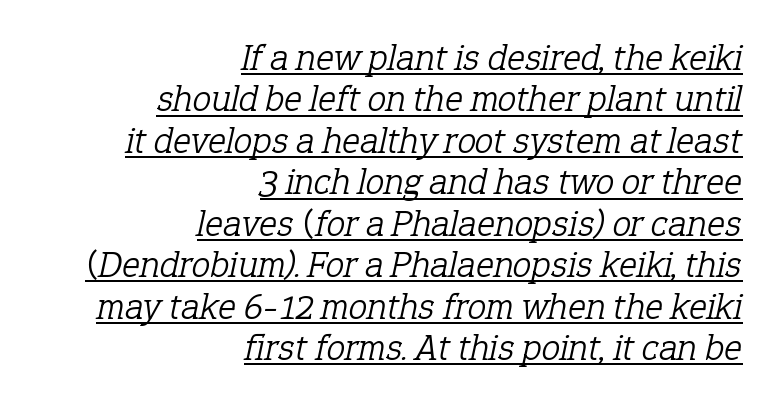
Q: Is the text bold? A: No.
Q: Is the text italic (slanted)? A: Yes, it leans right by about 12 degrees.
Q: Is the typeface a serif or a sans-serif typeface? A: Serif.
Q: Is the text underlined? A: Yes.
Q: How is the paragraph aligned? A: Right-aligned.
Q: Is the spacing between letters normal or unusually wide? A: Normal.
Q: Is the spacing between lines tight, normal or loose? A: Tight.
Q: Width (condensed, normal, or wide)? A: Normal.
Q: Stroke contrast? A: Low.
Q: x-height? A: Medium.
Q: Monospaced? A: No.
